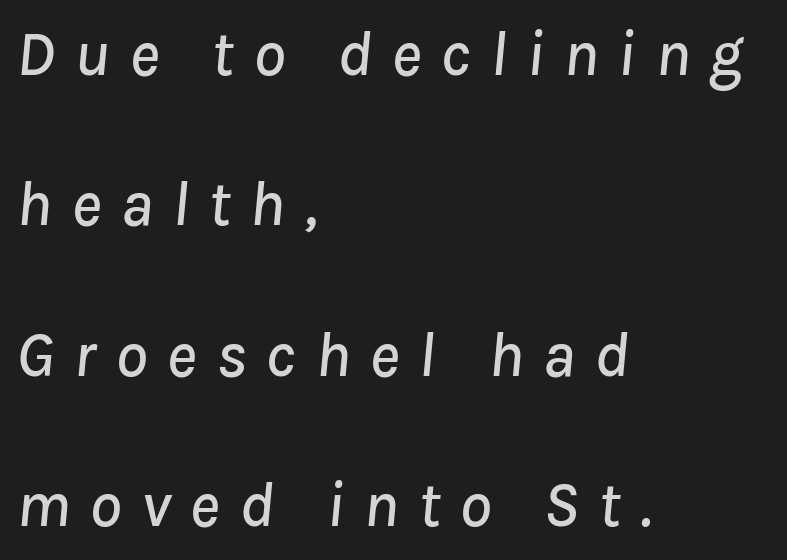
Q: Is the text italic (slanted)? A: Yes, it leans right by about 8 degrees.
Q: Is the text underlined? A: No.
Q: How is the paragraph aligned? A: Left-aligned.
Q: Is the spacing between letters normal or unusually wide? A: Unusually wide.
Q: Is the spacing between lines tight, normal or loose? A: Loose.
Q: Width (condensed, normal, or wide)? A: Normal.
Q: Stroke contrast? A: Low.
Q: x-height? A: Medium.
Q: Monospaced? A: No.
